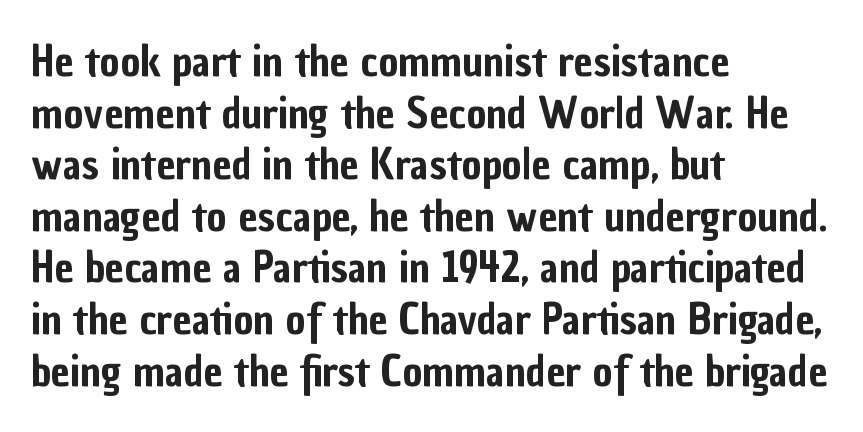
The image shows 43 px condensed sans-serif type, upright; set left-aligned, line spacing 1.2x, normal letter spacing, not underlined; low stroke contrast and a medium x-height.
